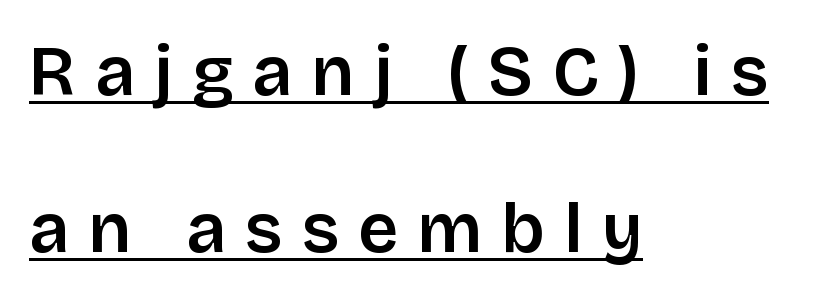
Q: Is the text bold? A: Semi-bold.
Q: Is the text italic (slanted)? A: No, it is upright.
Q: Is the typeface a serif or a sans-serif typeface? A: Sans-serif.
Q: Is the text underlined? A: Yes.
Q: How is the paragraph aligned? A: Left-aligned.
Q: Is the spacing between letters normal or unusually wide? A: Unusually wide.
Q: Is the spacing between lines tight, normal or loose? A: Loose.
Q: Width (condensed, normal, or wide)? A: Normal.
Q: Stroke contrast? A: Low.
Q: x-height? A: Large.
Q: Monospaced? A: No.
